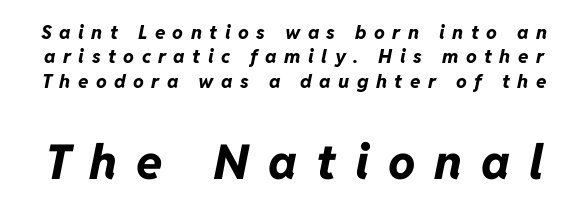
{"italic": "yes", "lean": "right", "slant_degrees": 11, "bold": "yes", "weight": "bold", "width": "normal", "stroke_contrast": "low", "x_height": "medium", "monospaced": "no", "underline": "no", "line_spacing": "normal", "line_spacing_ratio": 1.28, "letter_spacing": "wide", "letter_spacing_em": 0.39, "larger_block": "second", "size_ratio": 2.53, "glyph_px": 48}
